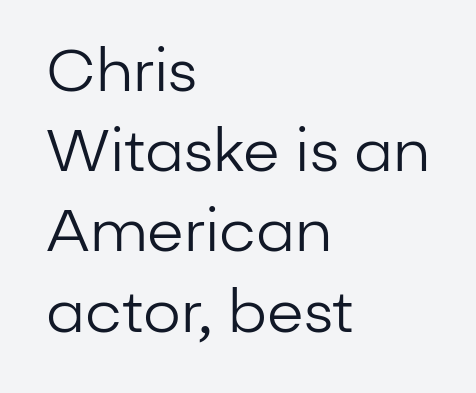
{"serif": "no", "italic": "no", "bold": "no", "weight": "regular", "width": "normal", "stroke_contrast": "low", "x_height": "medium", "monospaced": "no", "underline": "no", "align": "left", "line_spacing": "normal", "line_spacing_ratio": 1.36, "letter_spacing": "normal", "letter_spacing_em": 0.0, "glyph_px": 59}
